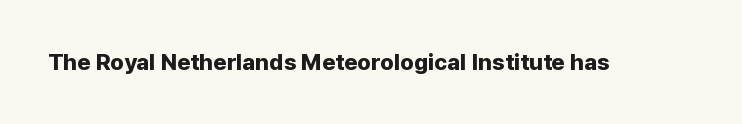
Notice how thick the strokes are: this is what a full bold looks like. In terms of letterspacing, this is plain default setting. The specimen omits any rule beneath the text block's lines. The lettering stays uniformly vertical, giving the passage a roman look.
